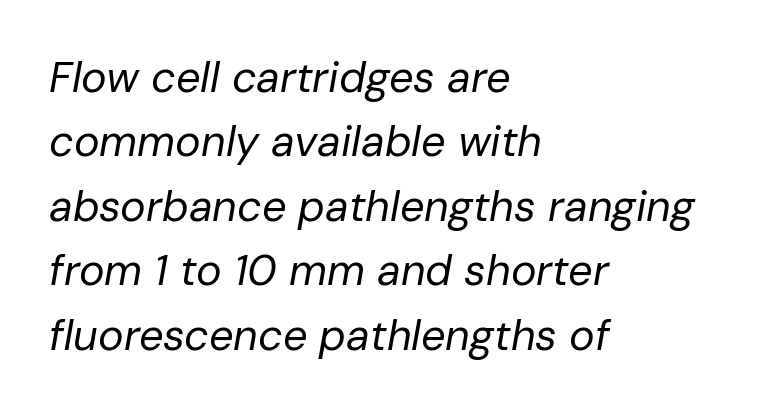
{"italic": "yes", "lean": "right", "slant_degrees": 10, "bold": "no", "weight": "regular", "width": "normal", "stroke_contrast": "low", "x_height": "medium", "monospaced": "no", "underline": "no", "align": "left", "line_spacing": "normal", "line_spacing_ratio": 1.5, "letter_spacing": "normal", "letter_spacing_em": 0.0, "glyph_px": 43}
